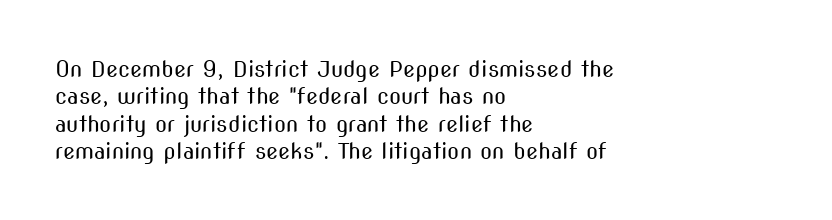
The image shows 22 px text type, upright; set left-aligned, line spacing 1.24x, normal letter spacing, not underlined.
